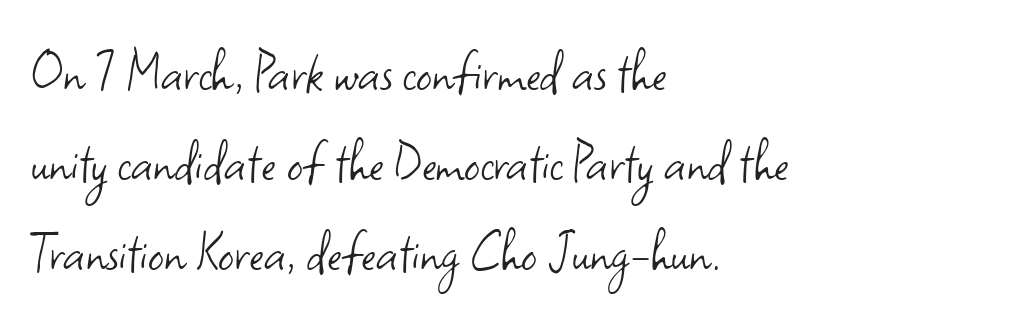
{"serif": "no", "bold": "no", "weight": "light", "width": "normal", "stroke_contrast": "low", "x_height": "small", "monospaced": "no", "underline": "no", "align": "left", "line_spacing": "normal", "line_spacing_ratio": 1.45, "letter_spacing": "normal", "letter_spacing_em": 0.0, "glyph_px": 62}
